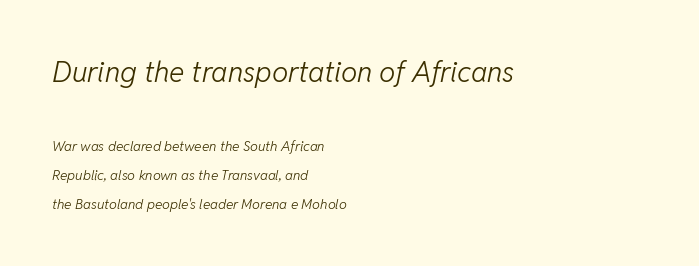
Q: Is the text bold? A: No.
Q: Is the text italic (slanted)? A: Yes, it leans right by about 11 degrees.
Q: Is the text underlined? A: No.
Q: How is the paragraph aligned? A: Left-aligned.
Q: Is the spacing between letters normal or unusually wide? A: Normal.
Q: Is the spacing between lines tight, normal or loose? A: Loose.
Q: Which block of text is set in a larger size, the first (top) or the second (bottom)? A: The first (top) one.
Q: Width (condensed, normal, or wide)? A: Normal.
Q: Stroke contrast? A: Low.
Q: x-height? A: Medium.
Q: Monospaced? A: No.
